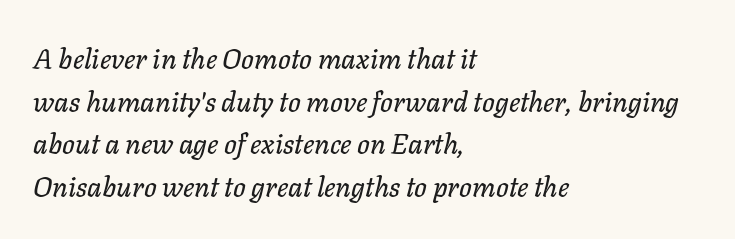
{"italic": "yes", "lean": "right", "slant_degrees": 11, "width": "normal", "stroke_contrast": "low", "x_height": "medium", "monospaced": "no", "underline": "no", "align": "left", "line_spacing": "normal", "line_spacing_ratio": 1.52, "letter_spacing": "normal", "letter_spacing_em": 0.0, "glyph_px": 28}
